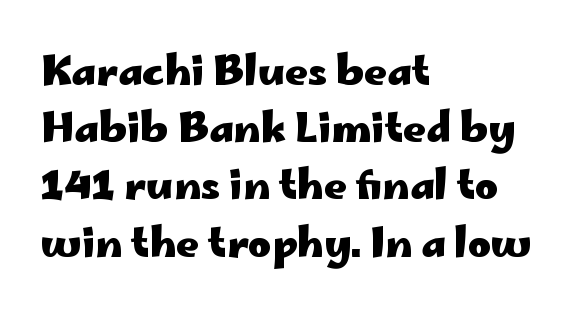
The image shows 40 px heavy, wide sans-serif type, upright; set left-aligned, normal line spacing (1.43x), normal letter spacing, not underlined; low stroke contrast and a small x-height.
